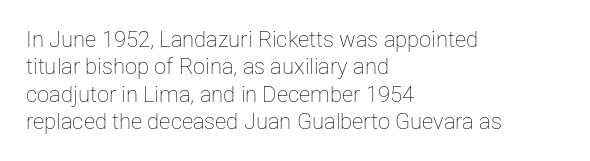
Rendered with straight, roman letterforms. Weight: not bold — regular or lighter. Words appear dense and cohesive because spacing is normal. Horizontal alignment here is leftward, the default for most running prose. A clean baseline with only descenders dipping below it.
